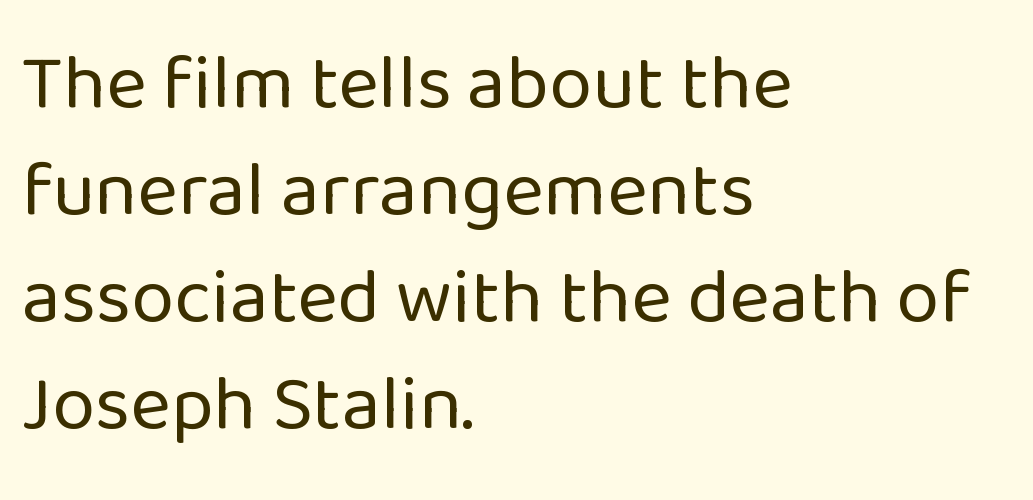
{"serif": "no", "italic": "no", "bold": "no", "weight": "regular", "width": "normal", "stroke_contrast": "low", "x_height": "medium", "monospaced": "no", "underline": "no", "align": "left", "line_spacing": "normal", "line_spacing_ratio": 1.37, "letter_spacing": "normal", "letter_spacing_em": 0.0, "glyph_px": 78}
